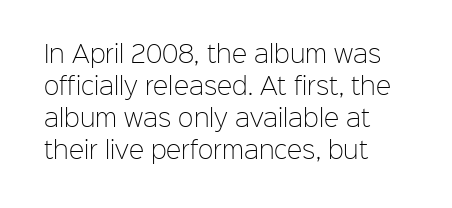
The image shows 23 px text type, upright; set left-aligned, normal line spacing (1.39x), normal letter spacing, not underlined.
